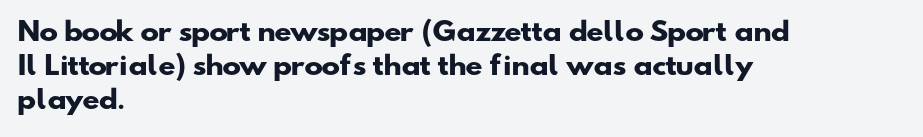
The image shows 25 px bold type; set left-aligned, normal line spacing (1.37x), normal letter spacing, not underlined.
